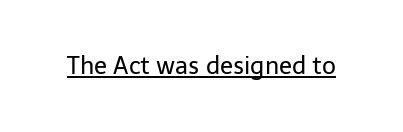
Q: Is the text bold? A: No.
Q: Is the text italic (slanted)? A: No, it is upright.
Q: Is the text underlined? A: Yes.
Q: Is the spacing between letters normal or unusually wide? A: Normal.
